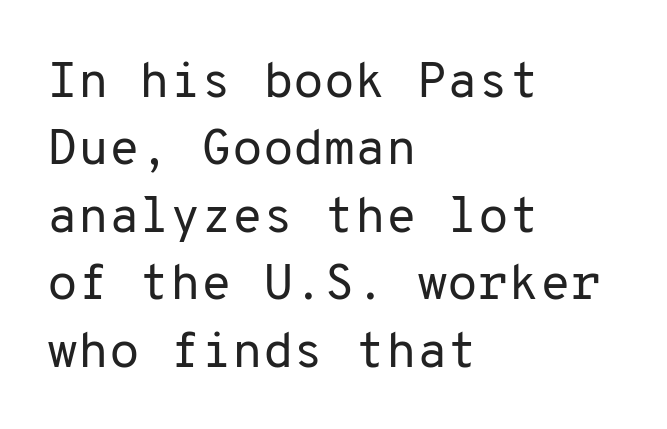
{"serif": "no", "italic": "no", "bold": "no", "weight": "regular", "width": "normal", "stroke_contrast": "low", "x_height": "medium", "monospaced": "yes", "underline": "no", "align": "left", "line_spacing": "normal", "line_spacing_ratio": 1.35, "letter_spacing": "normal", "letter_spacing_em": 0.0, "glyph_px": 50}
